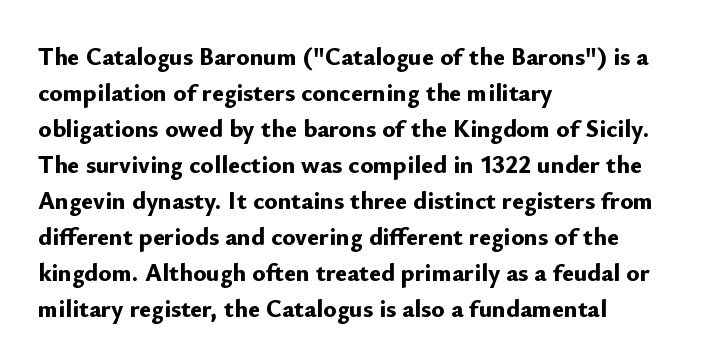
{"italic": "no", "bold": "yes", "underline": "no", "align": "left", "line_spacing": "normal", "line_spacing_ratio": 1.44, "letter_spacing": "normal", "letter_spacing_em": 0.0, "glyph_px": 25}
